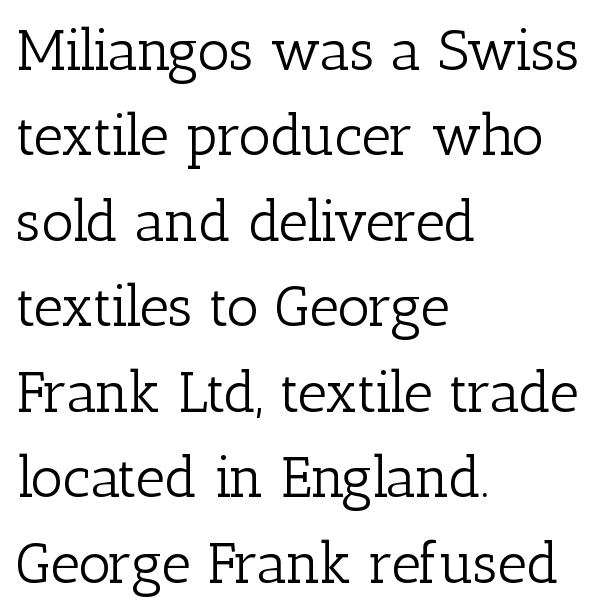
Q: Is the text bold? A: No.
Q: Is the text italic (slanted)? A: No, it is upright.
Q: Is the typeface a serif or a sans-serif typeface? A: Serif.
Q: Is the text underlined? A: No.
Q: How is the paragraph aligned? A: Left-aligned.
Q: Is the spacing between letters normal or unusually wide? A: Normal.
Q: Is the spacing between lines tight, normal or loose? A: Normal.
Q: Width (condensed, normal, or wide)? A: Normal.
Q: Stroke contrast? A: Low.
Q: x-height? A: Medium.
Q: Monospaced? A: No.
